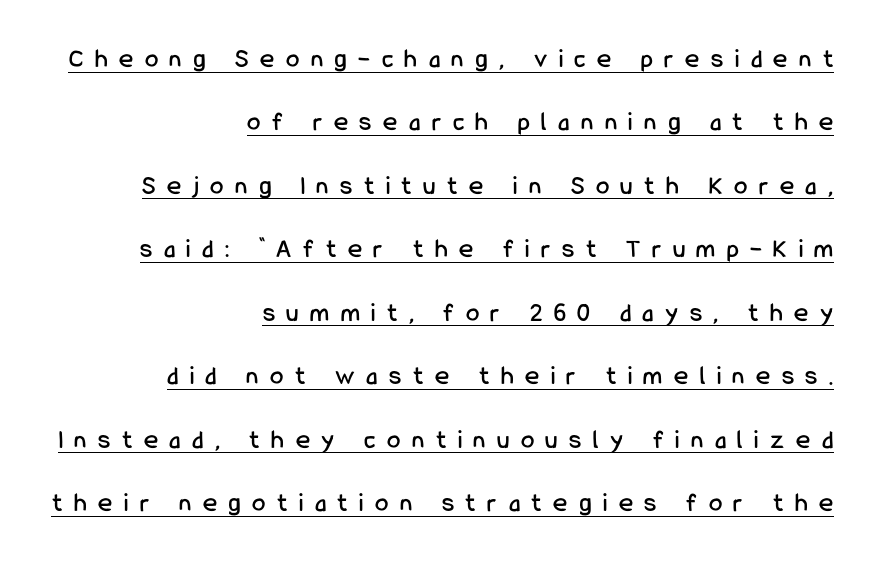
Q: Is the text italic (slanted)? A: No, it is upright.
Q: Is the text underlined? A: Yes.
Q: How is the paragraph aligned? A: Right-aligned.
Q: Is the spacing between letters normal or unusually wide? A: Unusually wide.
Q: Is the spacing between lines tight, normal or loose? A: Loose.
